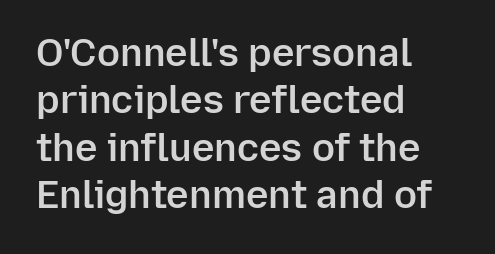
The image shows 38 px semibold sans-serif type, upright; set left-aligned, normal line spacing (1.25x), normal letter spacing, not underlined; low stroke contrast and a medium x-height.
